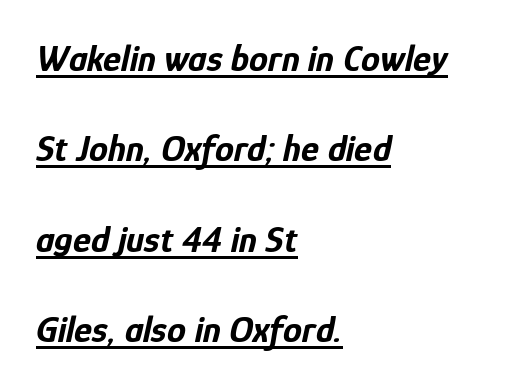
Q: Is the text bold? A: Yes.
Q: Is the text italic (slanted)? A: Yes, it leans right by about 12 degrees.
Q: Is the text underlined? A: Yes.
Q: How is the paragraph aligned? A: Left-aligned.
Q: Is the spacing between letters normal or unusually wide? A: Normal.
Q: Is the spacing between lines tight, normal or loose? A: Loose.
Q: Width (condensed, normal, or wide)? A: Condensed.
Q: Stroke contrast? A: Low.
Q: x-height? A: Medium.
Q: Monospaced? A: No.
